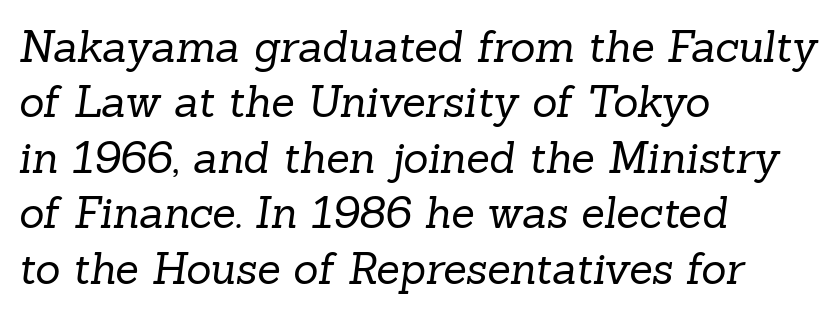
Leading matches the norm, producing a regular column. Little horizontal feet cap the strokes, marking this as serif type. The passage shown has conventional tracking throughout. Clear beneath every line of the passage. Spacing verdict: proportional, widths tailored to each character. Caption: face not bold, strokes unweighted.
